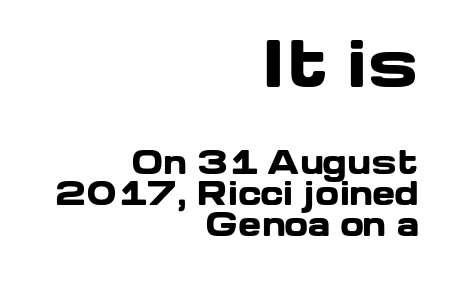
Horizontal alignment here is rightward, an uncommon choice for prose. Typesetter's note: full bold, strokes at maximum text heaviness. Underline: absent. A typesetter would mark this as roman, not italic.
